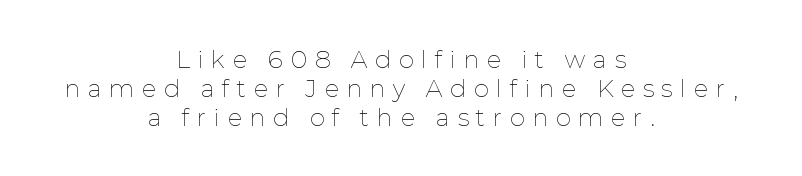
Q: Is the text bold? A: No.
Q: Is the text italic (slanted)? A: No, it is upright.
Q: Is the text underlined? A: No.
Q: How is the paragraph aligned? A: Centered.
Q: Is the spacing between letters normal or unusually wide? A: Unusually wide.
Q: Is the spacing between lines tight, normal or loose? A: Normal.
